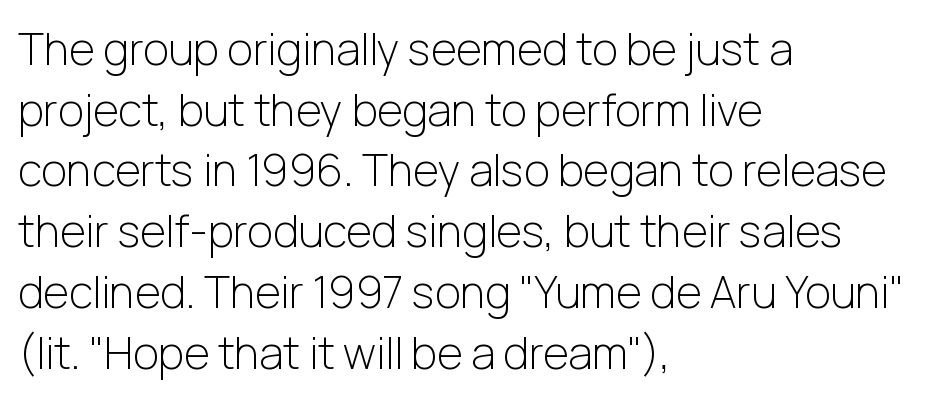
The image shows 44 px light sans-serif type, upright; set left-aligned, normal line spacing (1.38x), normal letter spacing, not underlined; low stroke contrast and a medium x-height.
